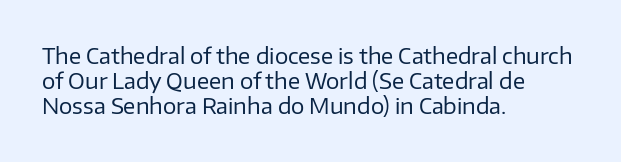
The letterforms sit shoulder to shoulder at normal distance. Typeset ragged right — the left edge is the straight one. The lettering holds an erect, upright posture throughout. Vertical stems look standard width or narrower in stroke. Beneath every word, the page is bare.
